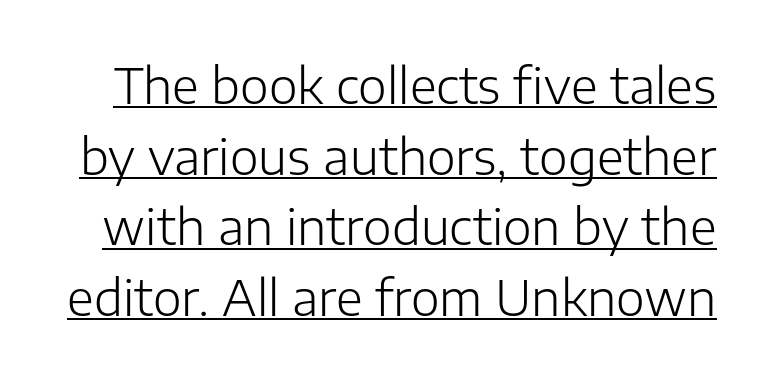
Q: Is the text bold? A: No.
Q: Is the text italic (slanted)? A: No, it is upright.
Q: Is the typeface a serif or a sans-serif typeface? A: Sans-serif.
Q: Is the text underlined? A: Yes.
Q: Is the spacing between letters normal or unusually wide? A: Normal.
Q: Is the spacing between lines tight, normal or loose? A: Normal.
Q: Width (condensed, normal, or wide)? A: Normal.
Q: Stroke contrast? A: Low.
Q: x-height? A: Medium.
Q: Monospaced? A: No.
